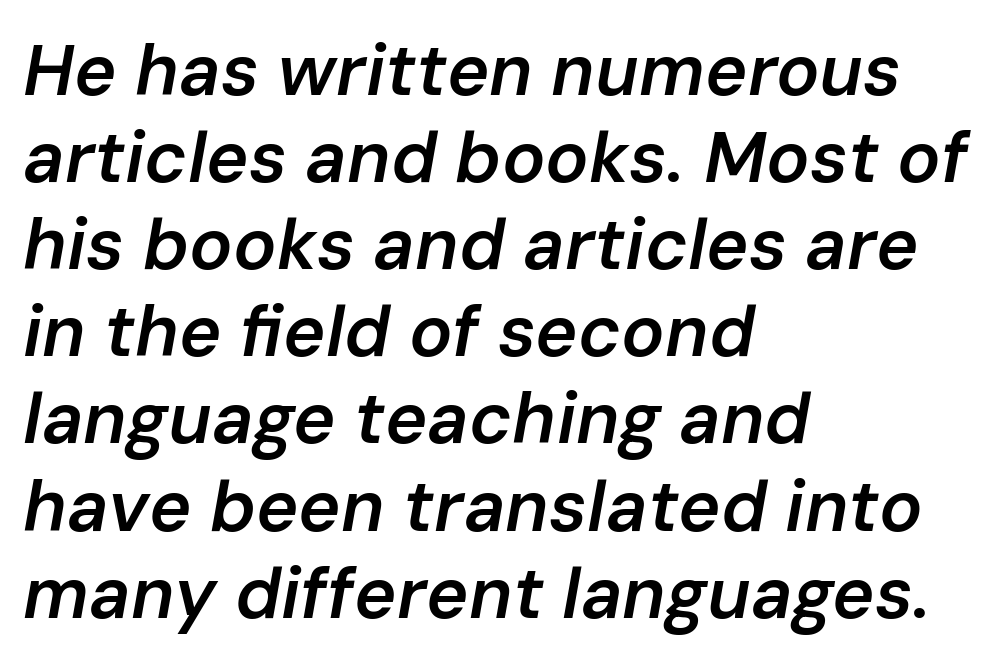
The image shows 72 px semibold type, italic (leaning right); set left-aligned, line spacing 1.21x, normal letter spacing, not underlined; low stroke contrast and a medium x-height.
